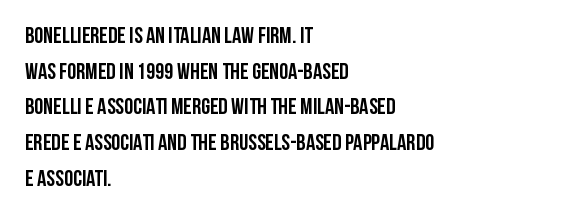
{"italic": "no", "bold": "yes", "underline": "no", "align": "left", "line_spacing": "normal", "line_spacing_ratio": 1.55, "letter_spacing": "normal", "letter_spacing_em": 0.0, "glyph_px": 23}
